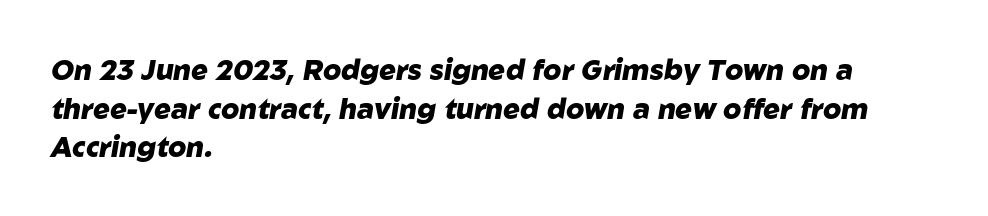
{"italic": "yes", "lean": "right", "slant_degrees": 10, "bold": "yes", "weight": "heavy", "width": "normal", "stroke_contrast": "low", "x_height": "medium", "monospaced": "no", "underline": "no", "align": "left", "line_spacing": "normal", "line_spacing_ratio": 1.38, "letter_spacing": "normal", "letter_spacing_em": 0.0, "glyph_px": 28}
